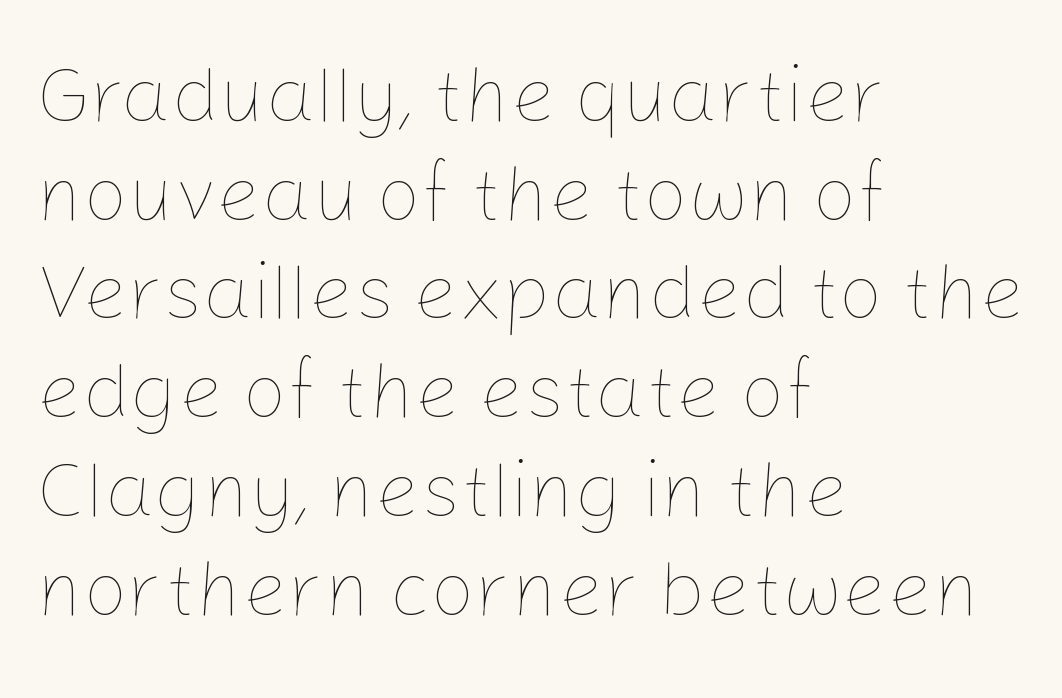
{"italic": "no", "bold": "no", "weight": "thin", "width": "normal", "stroke_contrast": "low", "x_height": "medium", "monospaced": "no", "underline": "no", "align": "left", "line_spacing": "normal", "line_spacing_ratio": 1.25, "letter_spacing": "normal", "letter_spacing_em": 0.0, "glyph_px": 79}
